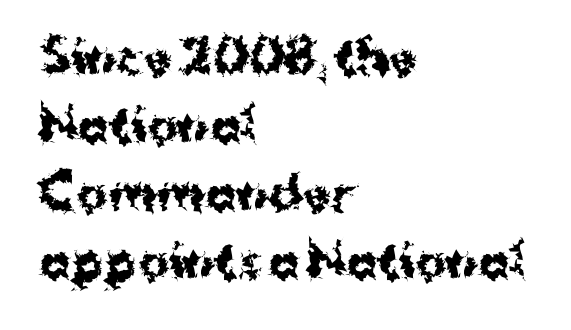
The image shows 46 px bold sans-serif type, upright; set left-aligned, normal line spacing (1.48x), normal letter spacing, not underlined; medium stroke contrast and a medium x-height.
